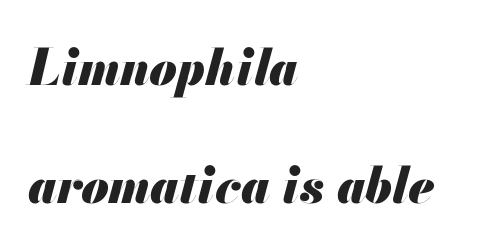
Widely set lines give the paragraph a tall, airy silhouette. The text carries the slant typical of an italic or oblique font. Compared with typical body copy, the letter spacing here is the same. The string is rendered with underlining switched off.
